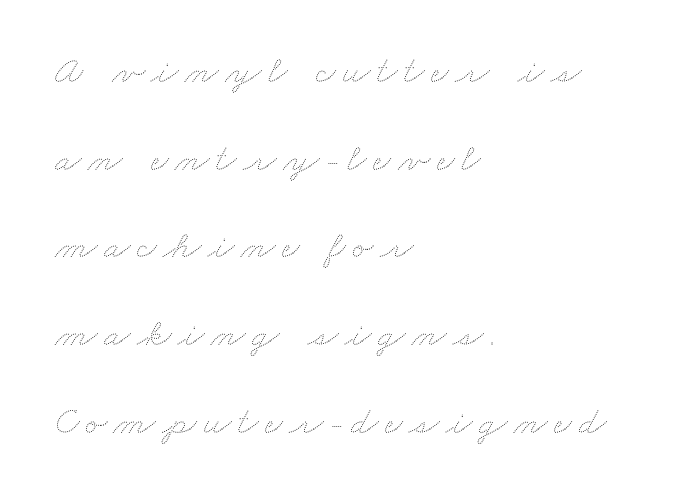
The image shows 39 px thin, wide type; set left-aligned, loose line spacing (2.25x), not underlined; medium stroke contrast and a small x-height.
